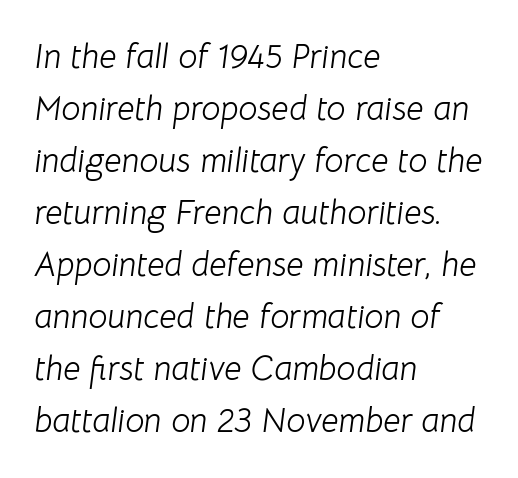
Q: Is the text bold? A: No.
Q: Is the text italic (slanted)? A: Yes, it leans right by about 8 degrees.
Q: Is the text underlined? A: No.
Q: How is the paragraph aligned? A: Left-aligned.
Q: Is the spacing between letters normal or unusually wide? A: Normal.
Q: Is the spacing between lines tight, normal or loose? A: Normal.
Q: Width (condensed, normal, or wide)? A: Normal.
Q: Stroke contrast? A: Low.
Q: x-height? A: Medium.
Q: Monospaced? A: No.
